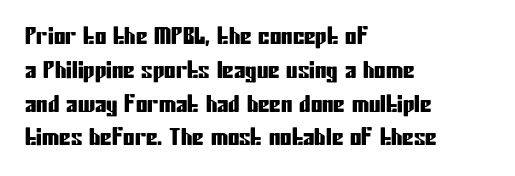
The image shows 23 px text type, upright; set left-aligned, normal line spacing (1.47x), normal letter spacing, not underlined.
